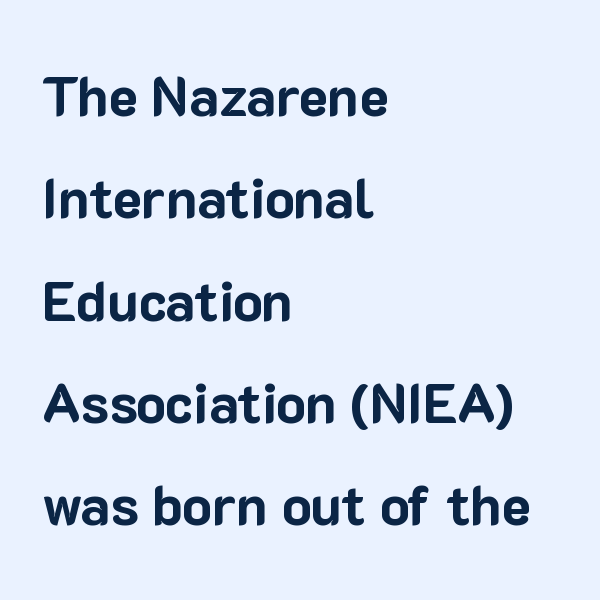
{"serif": "no", "italic": "no", "bold": "yes", "weight": "bold", "width": "normal", "stroke_contrast": "low", "x_height": "medium", "monospaced": "no", "underline": "no", "align": "left", "line_spacing_ratio": 1.86, "letter_spacing": "normal", "letter_spacing_em": 0.0, "glyph_px": 55}
